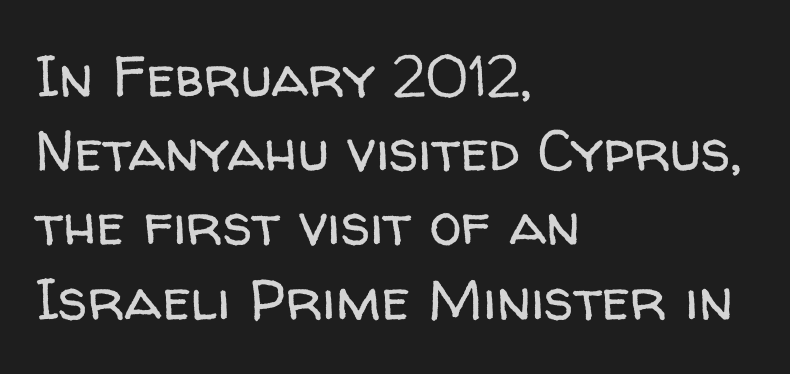
The image shows 58 px regular-weight sans-serif type, upright; set left-aligned, normal line spacing (1.28x), normal letter spacing, not underlined; low stroke contrast and a medium x-height.
